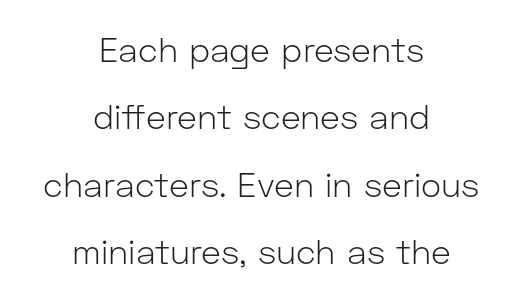
{"serif": "no", "italic": "no", "bold": "no", "weight": "light", "width": "normal", "stroke_contrast": "low", "x_height": "medium", "monospaced": "no", "underline": "no", "align": "center", "line_spacing": "loose", "line_spacing_ratio": 1.98, "letter_spacing": "normal", "letter_spacing_em": 0.0, "glyph_px": 34}
